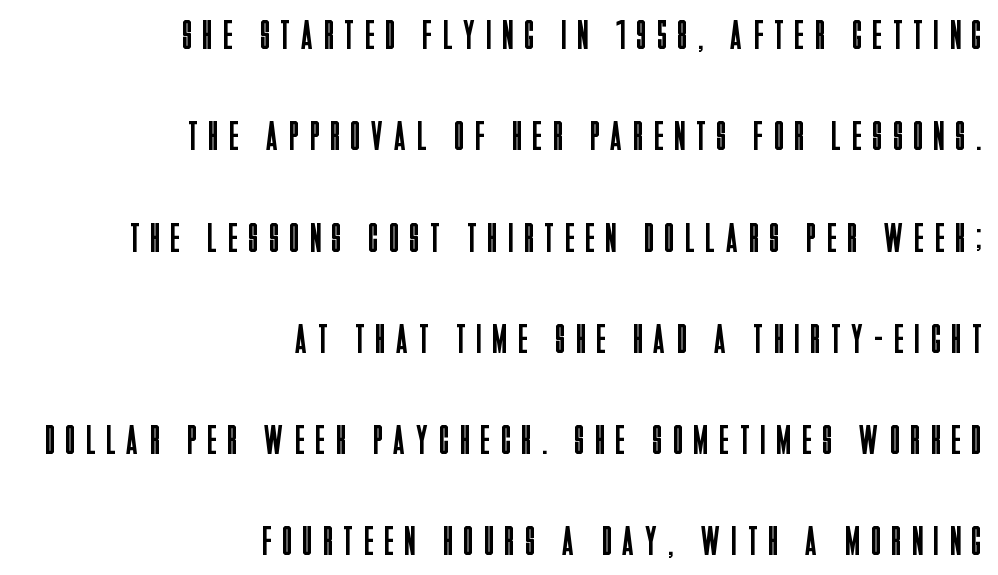
Q: Is the text bold? A: No.
Q: Is the text italic (slanted)? A: No, it is upright.
Q: Is the typeface a serif or a sans-serif typeface? A: Sans-serif.
Q: Is the text underlined? A: No.
Q: How is the paragraph aligned? A: Right-aligned.
Q: Is the spacing between letters normal or unusually wide? A: Unusually wide.
Q: Is the spacing between lines tight, normal or loose? A: Loose.
Q: Width (condensed, normal, or wide)? A: Condensed.
Q: Stroke contrast? A: Low.
Q: x-height? A: Large.
Q: Monospaced? A: No.
